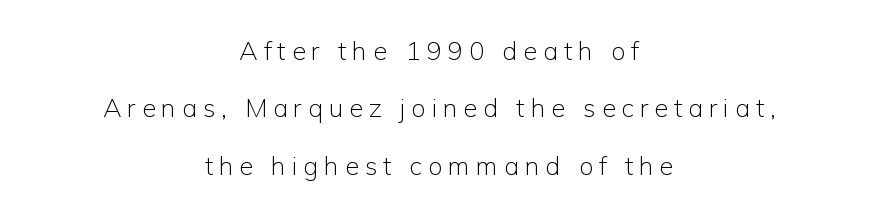
The rendering inserts visible extra space after every character. The font sits on the lighter half of the weight spectrum, regular included. Does the leading feel generous? Absolutely, it's lavish. A bare baseline throughout the passage.
